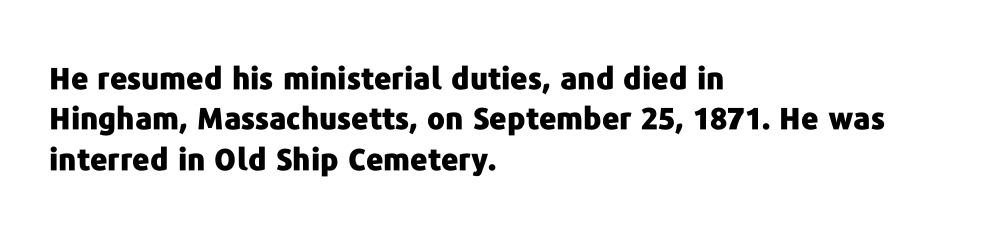
Q: Is the text bold? A: Yes.
Q: Is the text italic (slanted)? A: No, it is upright.
Q: Is the typeface a serif or a sans-serif typeface? A: Sans-serif.
Q: Is the text underlined? A: No.
Q: How is the paragraph aligned? A: Left-aligned.
Q: Is the spacing between letters normal or unusually wide? A: Normal.
Q: Is the spacing between lines tight, normal or loose? A: Normal.
Q: Width (condensed, normal, or wide)? A: Normal.
Q: Stroke contrast? A: Low.
Q: x-height? A: Medium.
Q: Monospaced? A: No.
